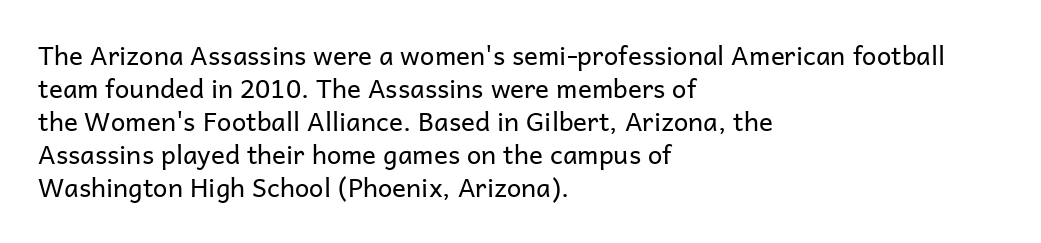
Q: Is the text bold? A: No.
Q: Is the text italic (slanted)? A: No, it is upright.
Q: Is the text underlined? A: No.
Q: How is the paragraph aligned? A: Left-aligned.
Q: Is the spacing between letters normal or unusually wide? A: Normal.
Q: Is the spacing between lines tight, normal or loose? A: Normal.
